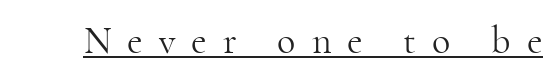
Q: Is the text bold? A: No.
Q: Is the text italic (slanted)? A: No, it is upright.
Q: Is the typeface a serif or a sans-serif typeface? A: Serif.
Q: Is the text underlined? A: Yes.
Q: Is the spacing between letters normal or unusually wide? A: Unusually wide.
Q: Width (condensed, normal, or wide)? A: Normal.
Q: Stroke contrast? A: High.
Q: x-height? A: Small.
Q: Monospaced? A: No.
